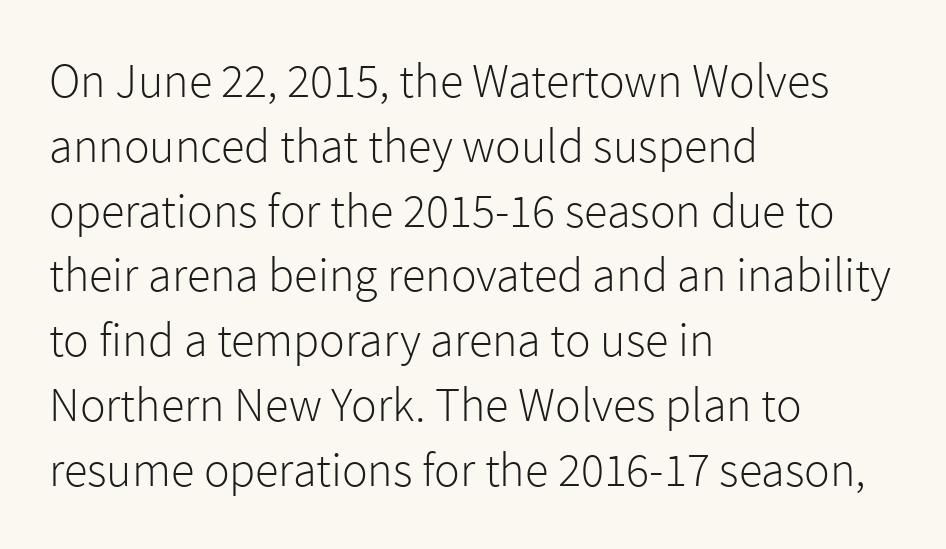
The image shows 48 px light sans-serif type, upright; set left-aligned, normal line spacing (1.35x), normal letter spacing, not underlined; a medium x-height.
